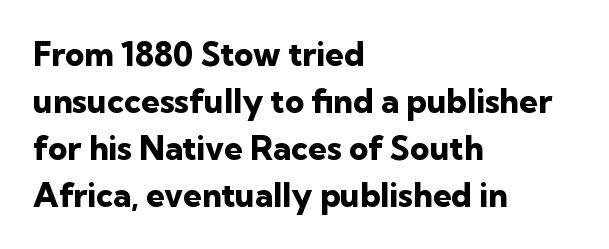
Q: Is the text bold? A: Yes.
Q: Is the text italic (slanted)? A: No, it is upright.
Q: Is the typeface a serif or a sans-serif typeface? A: Sans-serif.
Q: Is the text underlined? A: No.
Q: How is the paragraph aligned? A: Left-aligned.
Q: Is the spacing between letters normal or unusually wide? A: Normal.
Q: Is the spacing between lines tight, normal or loose? A: Normal.
Q: Width (condensed, normal, or wide)? A: Normal.
Q: Stroke contrast? A: Low.
Q: x-height? A: Medium.
Q: Monospaced? A: No.
